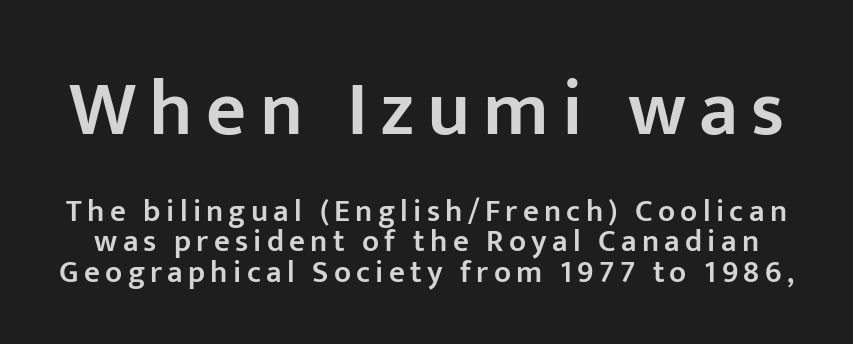
{"serif": "no", "italic": "no", "bold": "semi", "weight": "semibold", "width": "normal", "stroke_contrast": "low", "x_height": "medium", "monospaced": "no", "underline": "no", "line_spacing": "tight", "line_spacing_ratio": 0.99, "larger_block": "first", "size_ratio": 2.52, "glyph_px": 78}
